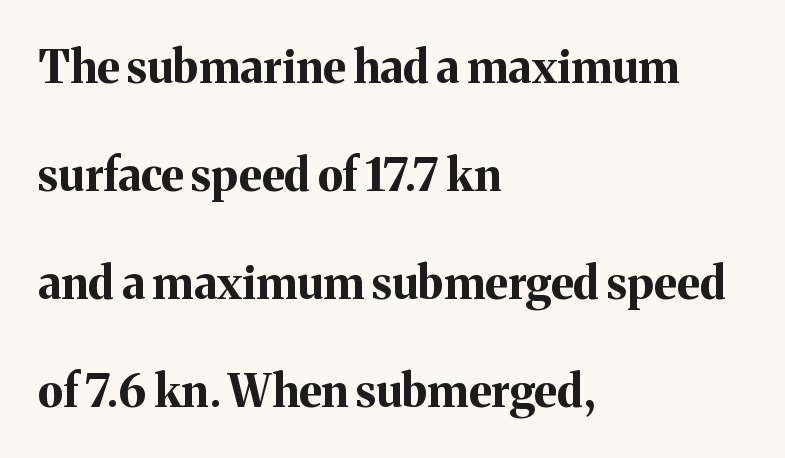
Thick stems and heavy bowls — unmistakably bold. The passage shown stacks its lines with a broad gap. Ascenders rise straight up at ninety degrees. Line starts are locked; line ends wander.
